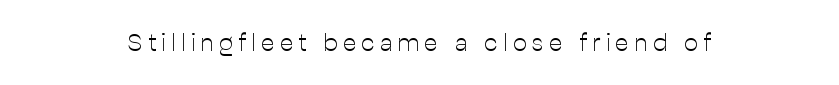
{"italic": "no", "bold": "no", "underline": "no", "align": "center", "letter_spacing": "wide", "letter_spacing_em": 0.21, "glyph_px": 25}
